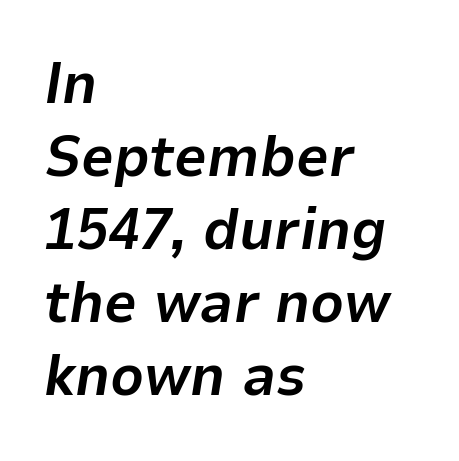
Q: Is the text bold? A: Yes.
Q: Is the text italic (slanted)? A: Yes, it leans right by about 9 degrees.
Q: Is the text underlined? A: No.
Q: How is the paragraph aligned? A: Left-aligned.
Q: Is the spacing between letters normal or unusually wide? A: Normal.
Q: Is the spacing between lines tight, normal or loose? A: Normal.
Q: Width (condensed, normal, or wide)? A: Normal.
Q: Stroke contrast? A: Low.
Q: x-height? A: Medium.
Q: Monospaced? A: No.
